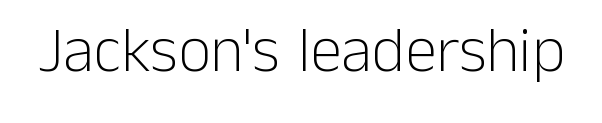
Underlining? Definitely not there. This sample has the flowing, uneven cadence of proportional lettering. Every character sits straight up, as roman type does. The cut favours lightness, reaching ordinary text weight at its darkest.
